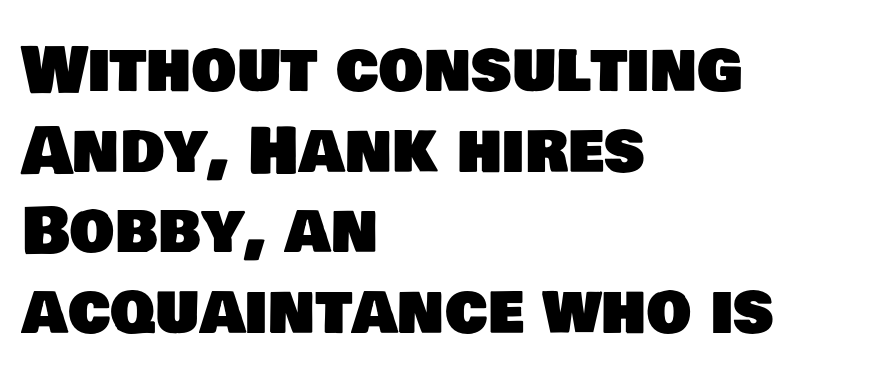
{"serif": "no", "width": "normal", "stroke_contrast": "low", "x_height": "large", "monospaced": "no", "underline": "no", "align": "left", "line_spacing": "normal", "line_spacing_ratio": 1.28, "letter_spacing": "normal", "letter_spacing_em": 0.0, "glyph_px": 63}
